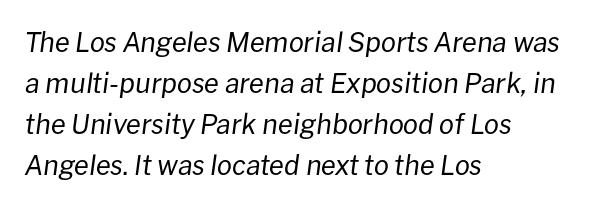
The image shows 27 px text type, italic (leaning right); set left-aligned, normal line spacing (1.52x), normal letter spacing, not underlined.
